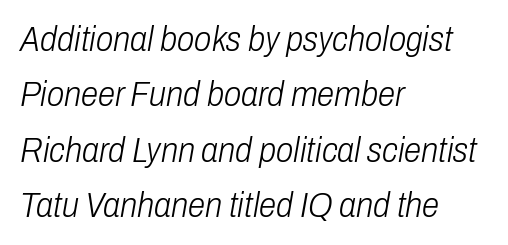
Q: Is the text bold? A: No.
Q: Is the text italic (slanted)? A: Yes, it leans right by about 10 degrees.
Q: Is the text underlined? A: No.
Q: How is the paragraph aligned? A: Left-aligned.
Q: Is the spacing between letters normal or unusually wide? A: Normal.
Q: Is the spacing between lines tight, normal or loose? A: Normal.
Q: Width (condensed, normal, or wide)? A: Condensed.
Q: Stroke contrast? A: Low.
Q: x-height? A: Medium.
Q: Monospaced? A: No.
